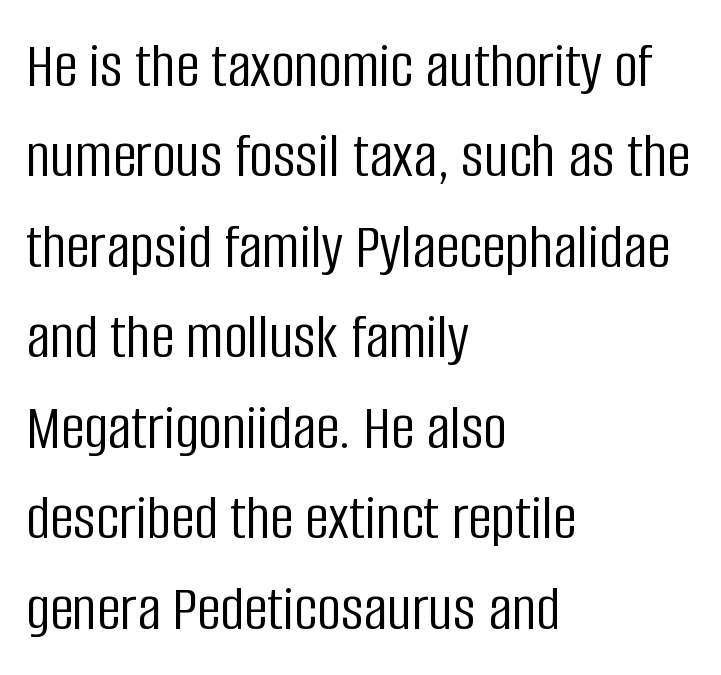
Q: Is the text bold? A: No.
Q: Is the text italic (slanted)? A: No, it is upright.
Q: Is the typeface a serif or a sans-serif typeface? A: Sans-serif.
Q: Is the text underlined? A: No.
Q: How is the paragraph aligned? A: Left-aligned.
Q: Is the spacing between letters normal or unusually wide? A: Normal.
Q: Is the spacing between lines tight, normal or loose? A: Normal.
Q: Width (condensed, normal, or wide)? A: Condensed.
Q: Stroke contrast? A: Low.
Q: x-height? A: Large.
Q: Monospaced? A: No.
